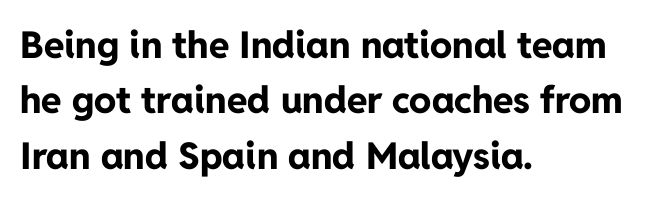
The image shows 37 px bold sans-serif type, upright; set left-aligned, normal line spacing (1.5x), normal letter spacing, not underlined; low stroke contrast and a medium x-height.
